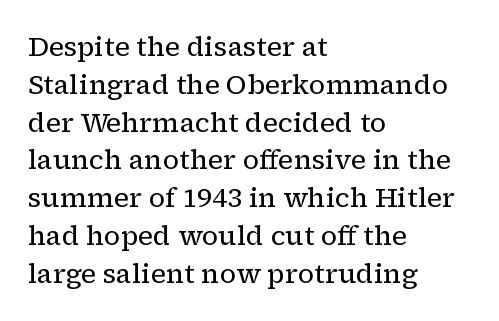
Short note: letters normally spaced. These lines are set flush left with a ragged right edge. The passage shown is not bold in any degree. Rows of type keep a routine distance in the vertical direction. This is the regular roman posture of the typeface.
